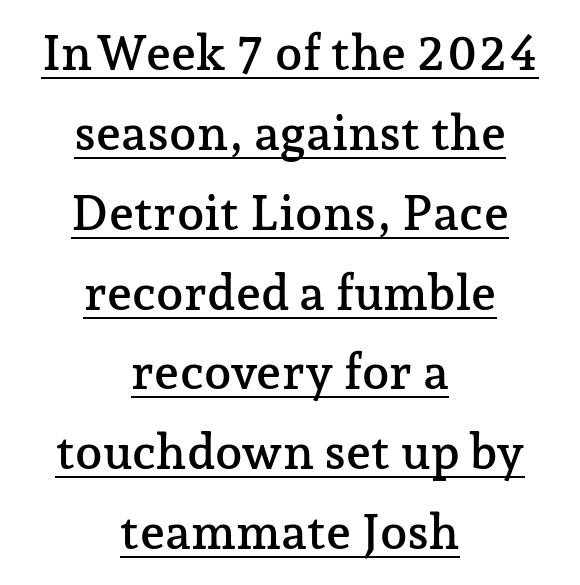
The image shows 49 px serif type, upright; set centered, normal line spacing (1.63x), normal letter spacing, underlined; low stroke contrast and a medium x-height.
